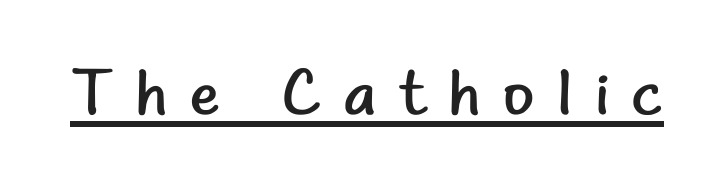
{"serif": "no", "italic": "no", "bold": "no", "weight": "regular", "width": "normal", "stroke_contrast": "low", "x_height": "small", "monospaced": "no", "underline": "yes", "letter_spacing": "wide", "letter_spacing_em": 0.35, "glyph_px": 64}
